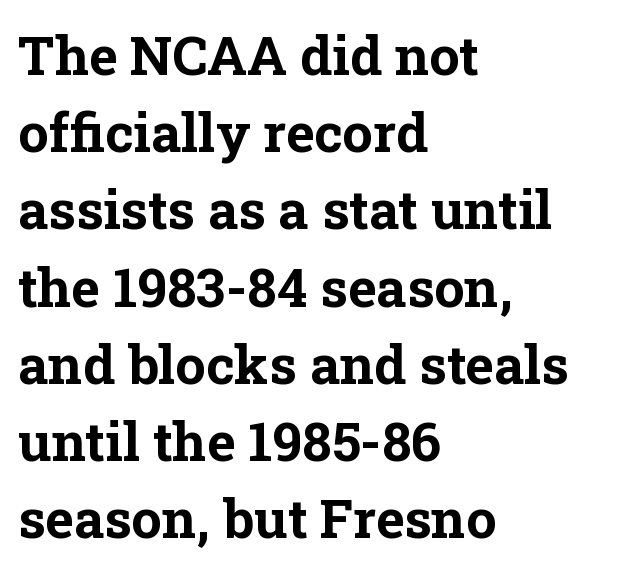
A roman cut, with each character standing at attention. Note the varied advance widths — an 'i' is clearly narrower than an 'm'. Notice how the passage keeps a crisp vertical edge on the left only. A dark, heavy texture on the line: the type is bold.
